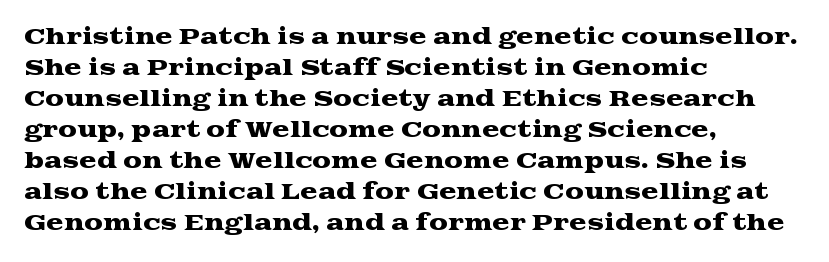
Q: Is the text italic (slanted)? A: No, it is upright.
Q: Is the text underlined? A: No.
Q: How is the paragraph aligned? A: Left-aligned.
Q: Is the spacing between letters normal or unusually wide? A: Normal.
Q: Is the spacing between lines tight, normal or loose? A: Normal.
